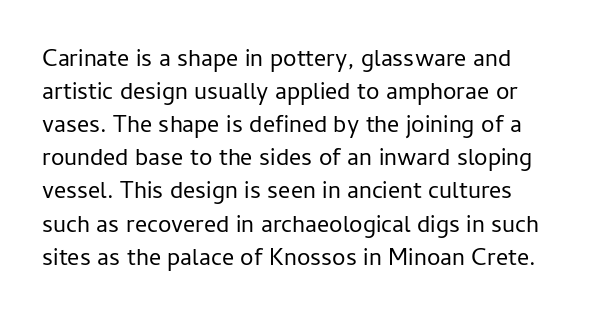
{"italic": "no", "bold": "no", "underline": "no", "line_spacing": "normal", "line_spacing_ratio": 1.38, "letter_spacing": "normal", "letter_spacing_em": 0.0, "glyph_px": 24}
